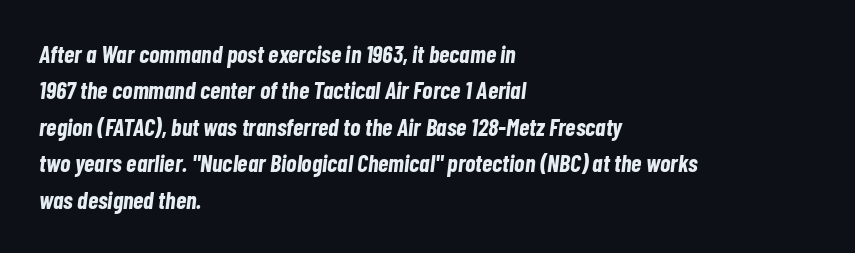
Q: Is the text bold? A: Yes.
Q: Is the text italic (slanted)? A: Yes, it leans right by about 7 degrees.
Q: Is the text underlined? A: No.
Q: How is the paragraph aligned? A: Left-aligned.
Q: Is the spacing between letters normal or unusually wide? A: Normal.
Q: Is the spacing between lines tight, normal or loose? A: Normal.
